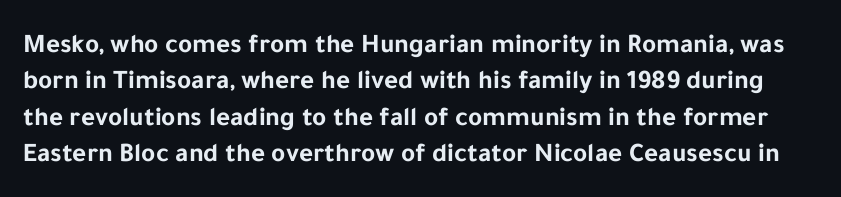
The font is running at its bold setting. Posture: upright roman. Clear beneath every line of the passage. The lines sit at an ordinary, default distance from one another. This sample uses plain, unmodified letter spacing.
